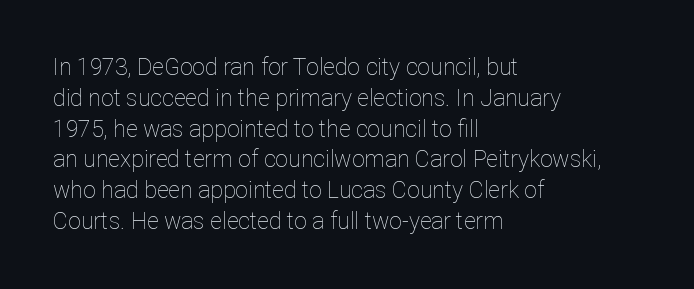
{"italic": "no", "bold": "no", "underline": "no", "align": "left", "line_spacing": "normal", "line_spacing_ratio": 1.34, "letter_spacing": "normal", "letter_spacing_em": 0.0, "glyph_px": 23}
